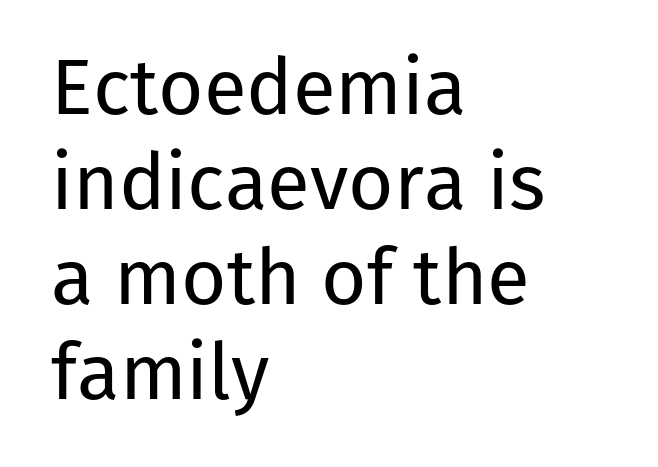
{"serif": "no", "italic": "no", "bold": "no", "weight": "regular", "width": "normal", "stroke_contrast": "low", "x_height": "medium", "monospaced": "no", "underline": "no", "align": "left", "line_spacing_ratio": 1.22, "letter_spacing": "normal", "letter_spacing_em": 0.0, "glyph_px": 78}
